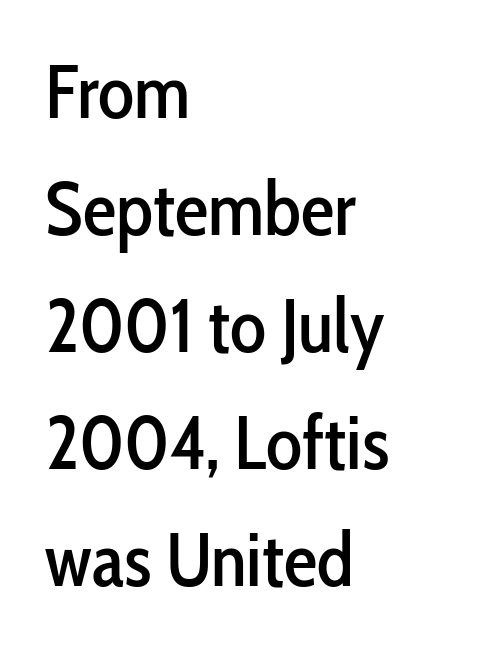
{"serif": "no", "italic": "no", "width": "condensed", "stroke_contrast": "low", "x_height": "medium", "monospaced": "no", "underline": "no", "align": "left", "line_spacing": "normal", "line_spacing_ratio": 1.56, "letter_spacing": "normal", "letter_spacing_em": 0.0, "glyph_px": 75}
